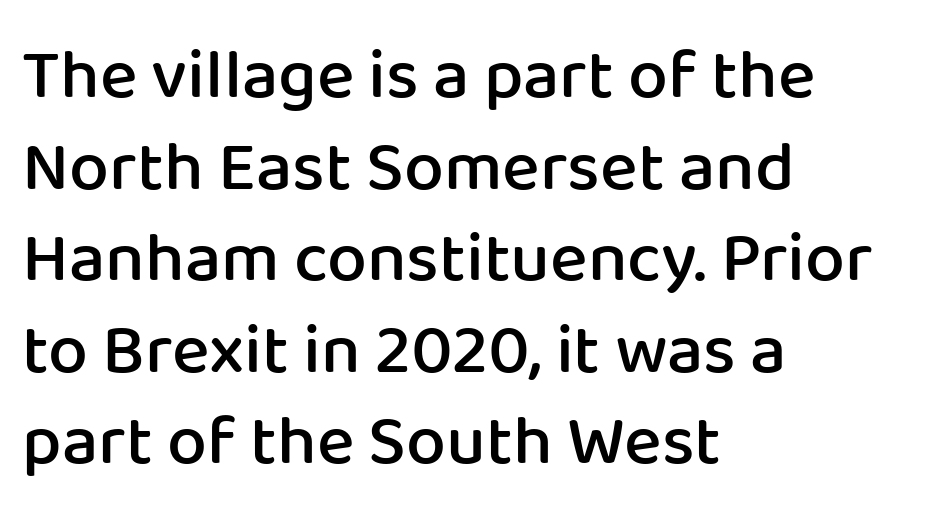
The image shows 71 px semibold sans-serif type, upright; set left-aligned, normal line spacing (1.29x), normal letter spacing, not underlined; low stroke contrast and a medium x-height.
